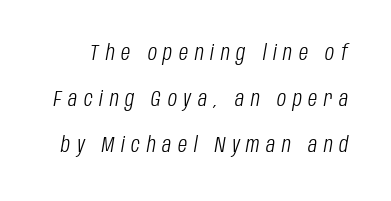
The leading is generous, giving the passage an open texture. Each row of text sits above clean, open space. Loose tracking; the words dissolve into strings of separated letters. Weight class: somewhere from thin through regular. The whole block is typeset with a tilt.
